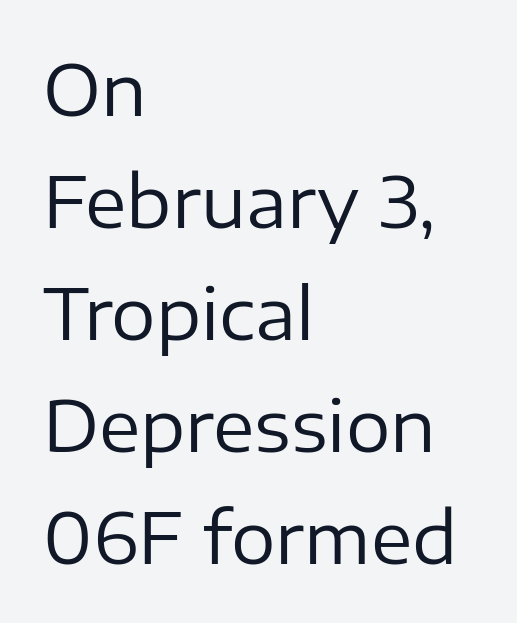
{"serif": "no", "italic": "no", "bold": "no", "weight": "regular", "width": "normal", "stroke_contrast": "low", "x_height": "medium", "monospaced": "no", "underline": "no", "align": "left", "line_spacing": "normal", "line_spacing_ratio": 1.6, "letter_spacing": "normal", "letter_spacing_em": 0.0, "glyph_px": 70}
